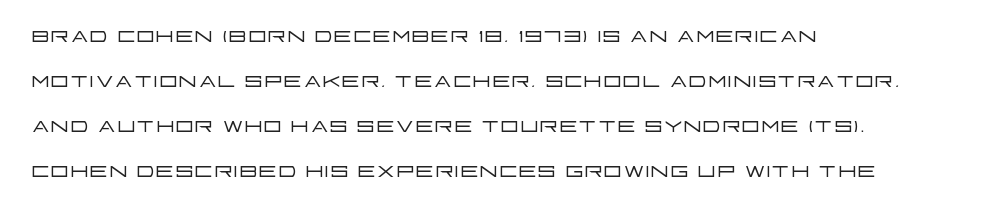
{"serif": "no", "italic": "no", "bold": "no", "weight": "light", "width": "wide", "stroke_contrast": "low", "x_height": "large", "monospaced": "no", "underline": "no", "align": "left", "line_spacing": "normal", "line_spacing_ratio": 1.55, "letter_spacing": "normal", "letter_spacing_em": 0.0, "glyph_px": 29}
